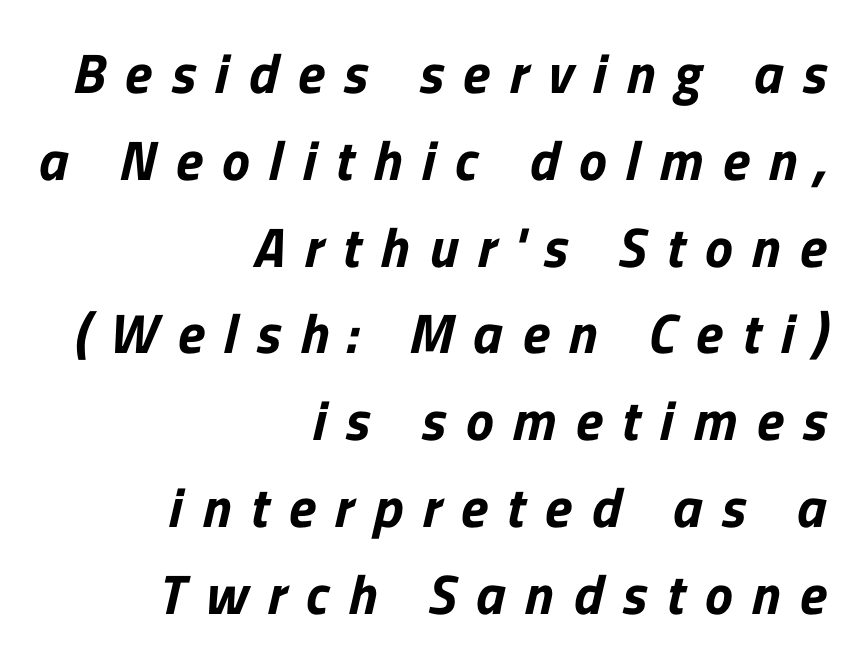
Caption: multi-line text, flush right, ragged left. How are the letters spaced? Widely, with obvious added tracking. Proportional: the letters do not fall into vertical columns. The face used here is a sans, in the tradition of grotesques and geometrics. The foot of each line stays bare and open. Does the leading feel generous? No, just average.
